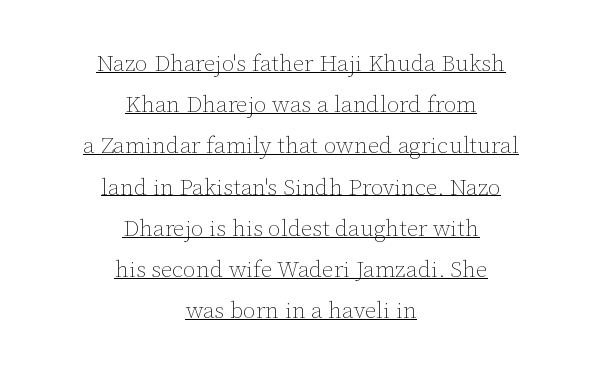
{"italic": "no", "bold": "no", "underline": "yes", "align": "center", "line_spacing_ratio": 1.79, "letter_spacing": "normal", "letter_spacing_em": 0.0, "glyph_px": 23}
